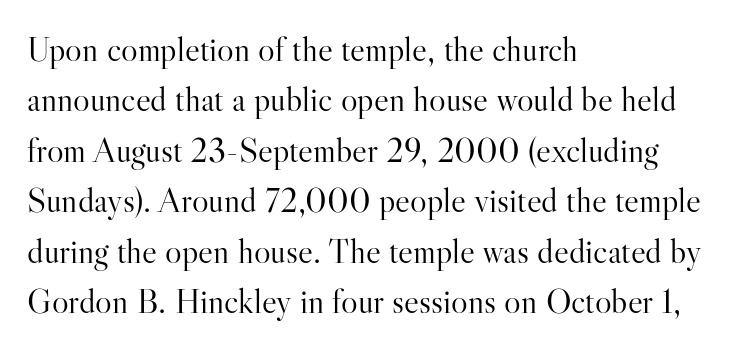
{"serif": "yes", "italic": "no", "bold": "no", "weight": "light", "width": "normal", "stroke_contrast": "high", "x_height": "small", "monospaced": "no", "underline": "no", "align": "left", "line_spacing": "normal", "line_spacing_ratio": 1.44, "letter_spacing": "normal", "letter_spacing_em": 0.0, "glyph_px": 35}
